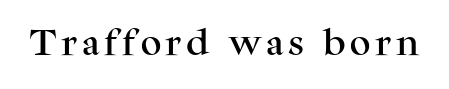
{"serif": "yes", "italic": "no", "width": "normal", "stroke_contrast": "medium", "x_height": "medium", "monospaced": "no", "underline": "no", "glyph_px": 29}
